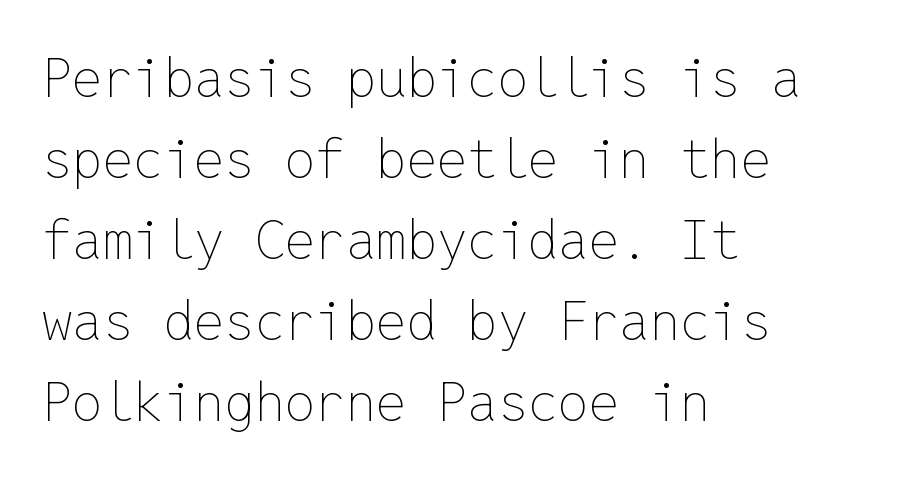
{"italic": "no", "bold": "no", "weight": "thin", "width": "normal", "stroke_contrast": "low", "x_height": "medium", "monospaced": "yes", "underline": "no", "align": "left", "line_spacing": "normal", "line_spacing_ratio": 1.5, "letter_spacing": "normal", "letter_spacing_em": 0.0, "glyph_px": 54}
